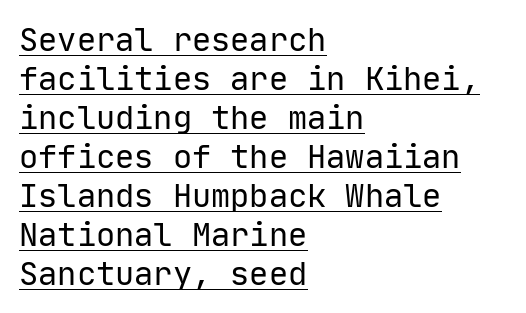
Q: Is the text bold? A: No.
Q: Is the text italic (slanted)? A: No, it is upright.
Q: Is the typeface a serif or a sans-serif typeface? A: Sans-serif.
Q: Is the text underlined? A: Yes.
Q: How is the paragraph aligned? A: Left-aligned.
Q: Is the spacing between letters normal or unusually wide? A: Normal.
Q: Width (condensed, normal, or wide)? A: Normal.
Q: Stroke contrast? A: Low.
Q: x-height? A: Medium.
Q: Monospaced? A: Yes.
